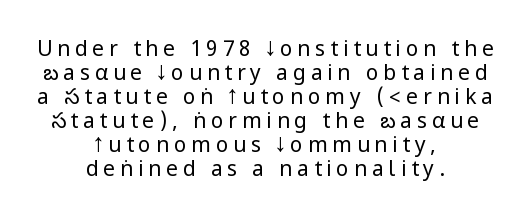
{"italic": "no", "bold": "no", "underline": "no", "align": "center", "line_spacing": "tight", "line_spacing_ratio": 1.14, "letter_spacing": "wide", "letter_spacing_em": 0.23, "glyph_px": 21}
